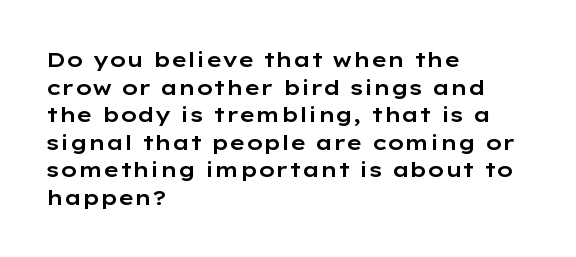
Line starts are locked; line ends wander. Leading matches the norm, producing a regular column. Characters remain perfectly vertical along every line. The area under the type is left untouched. Caption: standard tracking, unaltered.
